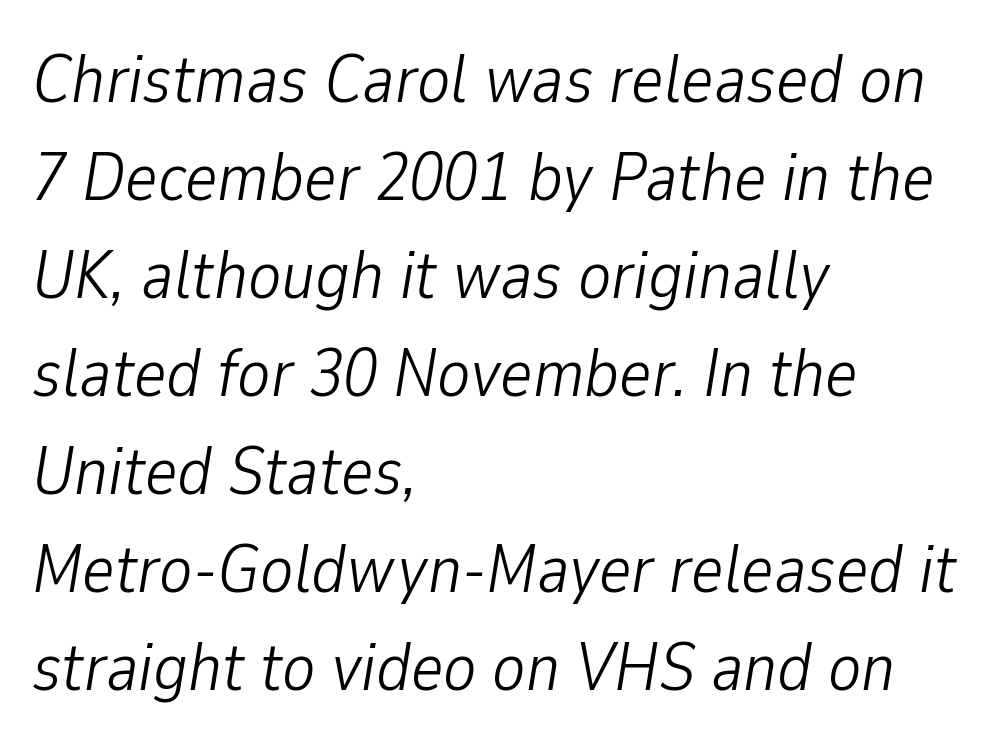
A light-to-regular cut is what we see here. The space beneath each line is pristine and unruled. The letters sit at their default tracking, neither squeezed nor spread. It's the slanting kind of type.
